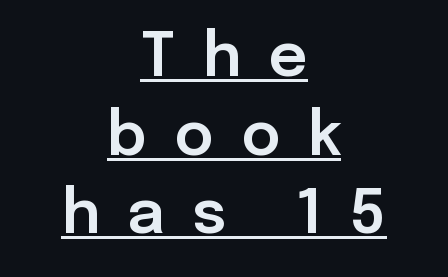
The image shows 60 px sans-serif type, upright; set centered, normal line spacing (1.31x), unusually wide letter spacing (+0.46 em), underlined; low stroke contrast and a medium x-height.
